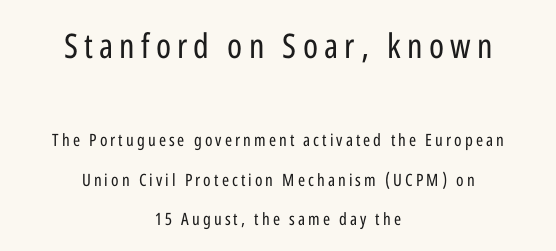
{"serif": "no", "italic": "no", "bold": "no", "weight": "regular", "width": "condensed", "stroke_contrast": "low", "x_height": "medium", "monospaced": "no", "underline": "no", "align": "center", "line_spacing": "loose", "line_spacing_ratio": 2.32, "larger_block": "first", "size_ratio": 2.0, "glyph_px": 34}
